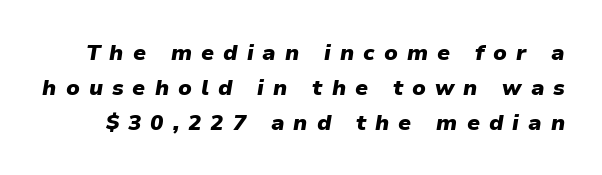
The glyphs have the mass of a bold cut. Regarding leading, the lines here are spaced in the standard way. This sample uses expanded letter spacing, leaving extra air between glyphs. The baseline area is clear. Style check: oblique.
